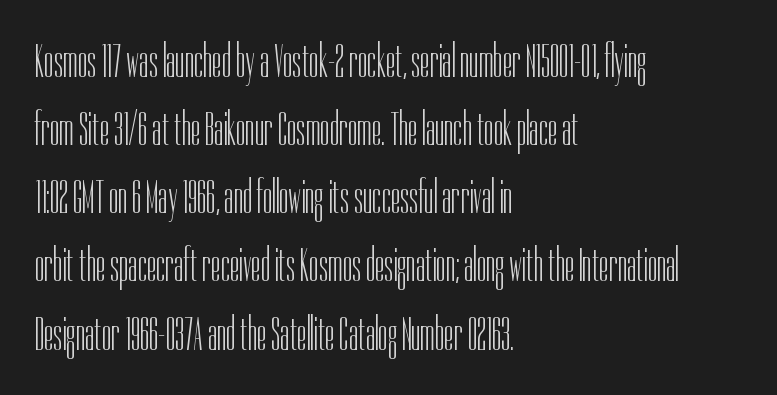
{"serif": "no", "italic": "no", "bold": "no", "weight": "light", "width": "condensed", "stroke_contrast": "low", "x_height": "medium", "monospaced": "no", "underline": "no", "align": "left", "line_spacing": "normal", "line_spacing_ratio": 1.42, "letter_spacing": "normal", "letter_spacing_em": 0.0, "glyph_px": 48}
